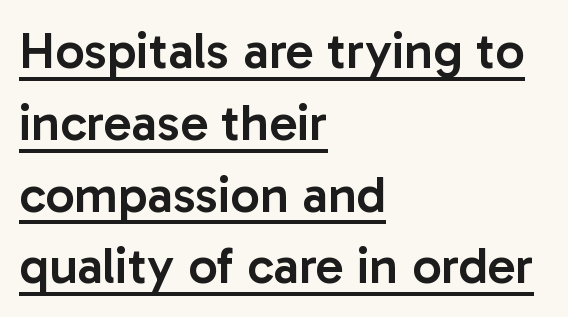
{"serif": "no", "italic": "no", "bold": "semi", "weight": "semibold", "width": "normal", "stroke_contrast": "low", "x_height": "medium", "monospaced": "no", "underline": "yes", "align": "left", "line_spacing": "normal", "line_spacing_ratio": 1.38, "letter_spacing": "normal", "letter_spacing_em": 0.0, "glyph_px": 52}
